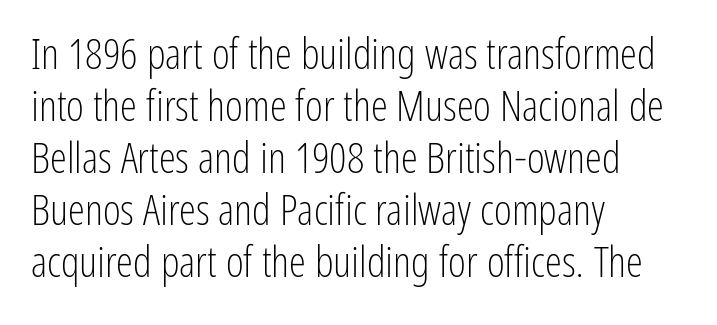
The image shows 43 px light, condensed sans-serif type, upright; set left-aligned, line spacing 1.21x, normal letter spacing, not underlined; low stroke contrast and a medium x-height.
